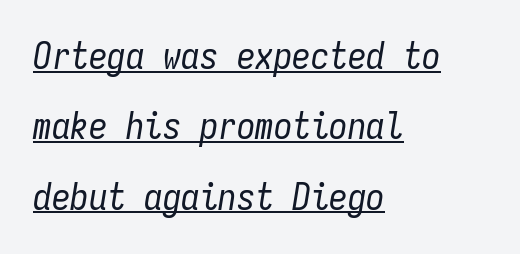
The image shows 37 px regular-weight, condensed type, italic (leaning right), monospaced; set left-aligned, loose line spacing (1.9x), normal letter spacing, underlined; low stroke contrast and a medium x-height.
